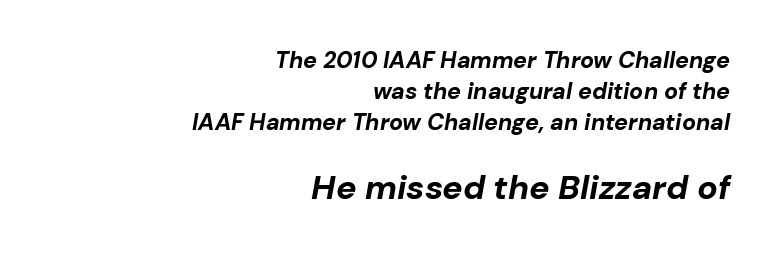
Q: Is the text bold? A: Yes.
Q: Is the text italic (slanted)? A: Yes, it leans right by about 10 degrees.
Q: Is the text underlined? A: No.
Q: How is the paragraph aligned? A: Right-aligned.
Q: Is the spacing between letters normal or unusually wide? A: Normal.
Q: Is the spacing between lines tight, normal or loose? A: Normal.
Q: Which block of text is set in a larger size, the first (top) or the second (bottom)? A: The second (bottom) one.
Q: Width (condensed, normal, or wide)? A: Normal.
Q: Stroke contrast? A: Low.
Q: x-height? A: Medium.
Q: Monospaced? A: No.
